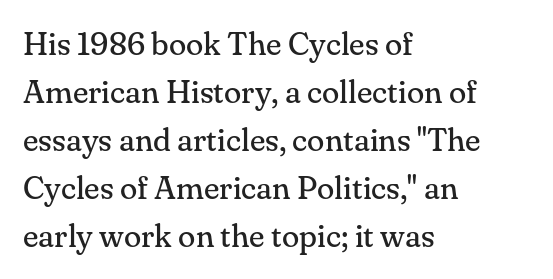
The image shows 32 px regular-weight serif type, upright; set left-aligned, normal line spacing (1.5x), normal letter spacing, not underlined; medium stroke contrast and a small x-height.
